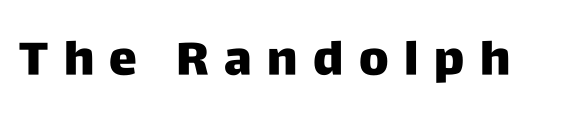
Check the space under the baseline: it is left empty. This is the regular roman posture of the typeface. The letters advance in unequal steps, a hallmark of proportional type. A sans-serif font was chosen for this passage. Someone cranked the tracking dial way up on this one.
